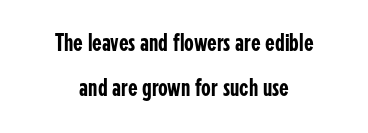
The image shows 25 px text type, upright; set centered, line spacing 1.8x, normal letter spacing, not underlined.
